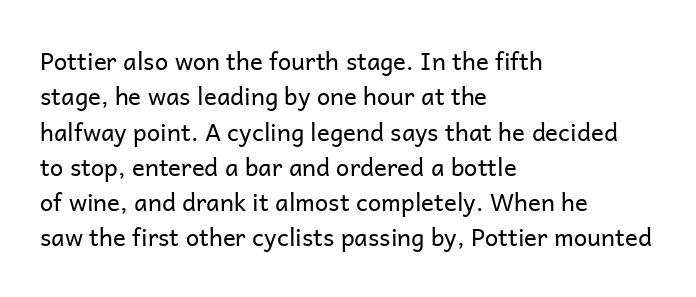
Q: Is the text bold? A: No.
Q: Is the text italic (slanted)? A: No, it is upright.
Q: Is the text underlined? A: No.
Q: How is the paragraph aligned? A: Left-aligned.
Q: Is the spacing between letters normal or unusually wide? A: Normal.
Q: Is the spacing between lines tight, normal or loose? A: Normal.
